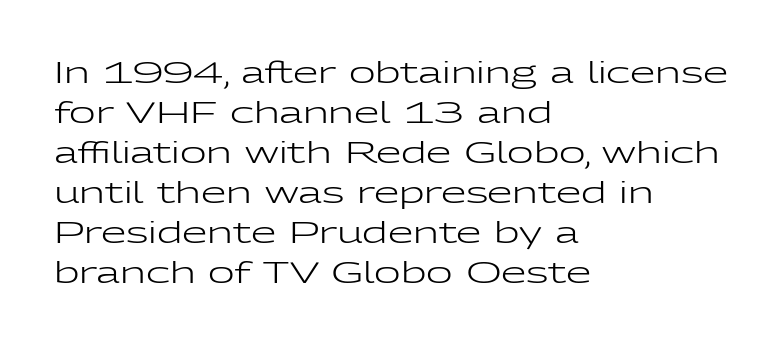
The image shows 29 px regular-weight, wide sans-serif type, upright; set left-aligned, normal line spacing (1.38x), normal letter spacing, not underlined; low stroke contrast and a medium x-height.
